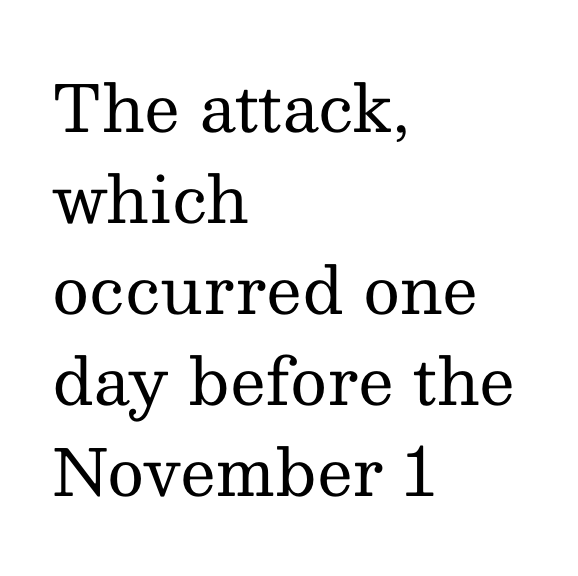
Normally led — the rows are evenly, conventionally spaced. One-word summary of the alignment: left. Note: serifs present on the glyphs. No heavy texture on the line: the type isn't bold.
